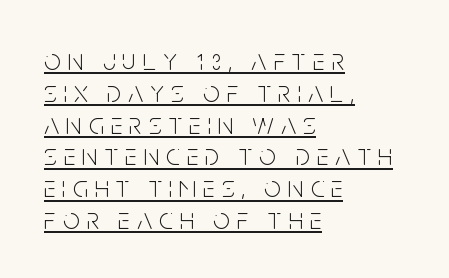
Q: Is the text bold? A: No.
Q: Is the text italic (slanted)? A: No, it is upright.
Q: Is the typeface a serif or a sans-serif typeface? A: Sans-serif.
Q: Is the text underlined? A: Yes.
Q: How is the paragraph aligned? A: Left-aligned.
Q: Is the spacing between letters normal or unusually wide? A: Unusually wide.
Q: Is the spacing between lines tight, normal or loose? A: Tight.
Q: Width (condensed, normal, or wide)? A: Condensed.
Q: Stroke contrast? A: Low.
Q: x-height? A: Large.
Q: Monospaced? A: No.
